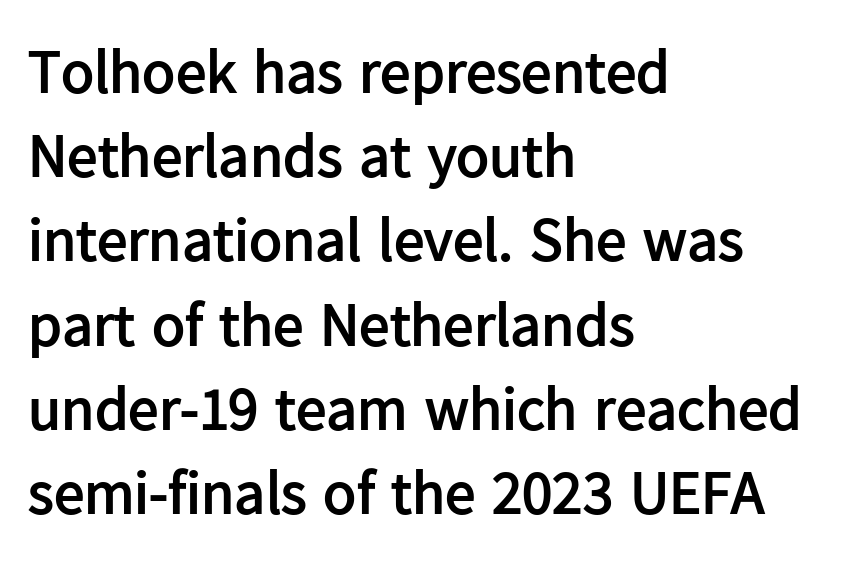
Q: Is the text bold? A: Yes.
Q: Is the text italic (slanted)? A: No, it is upright.
Q: Is the typeface a serif or a sans-serif typeface? A: Sans-serif.
Q: Is the text underlined? A: No.
Q: How is the paragraph aligned? A: Left-aligned.
Q: Is the spacing between letters normal or unusually wide? A: Normal.
Q: Is the spacing between lines tight, normal or loose? A: Normal.
Q: Width (condensed, normal, or wide)? A: Normal.
Q: Stroke contrast? A: Low.
Q: x-height? A: Medium.
Q: Monospaced? A: No.
